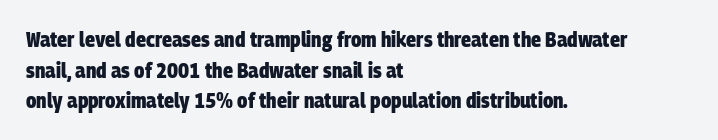
Q: Is the text bold? A: Yes.
Q: Is the text underlined? A: No.
Q: How is the paragraph aligned? A: Left-aligned.
Q: Is the spacing between letters normal or unusually wide? A: Normal.
Q: Is the spacing between lines tight, normal or loose? A: Normal.
